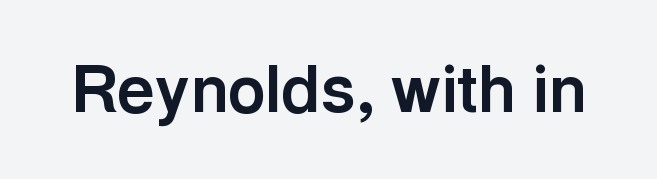
Q: Is the text bold? A: Yes.
Q: Is the text italic (slanted)? A: No, it is upright.
Q: Is the typeface a serif or a sans-serif typeface? A: Sans-serif.
Q: Is the text underlined? A: No.
Q: Is the spacing between letters normal or unusually wide? A: Normal.
Q: Width (condensed, normal, or wide)? A: Normal.
Q: x-height? A: Medium.
Q: Monospaced? A: No.
